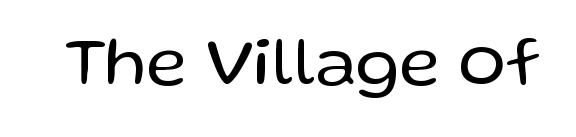
The image shows 70 px regular-weight sans-serif type, upright; set normal letter spacing, not underlined; low stroke contrast and a medium x-height.
